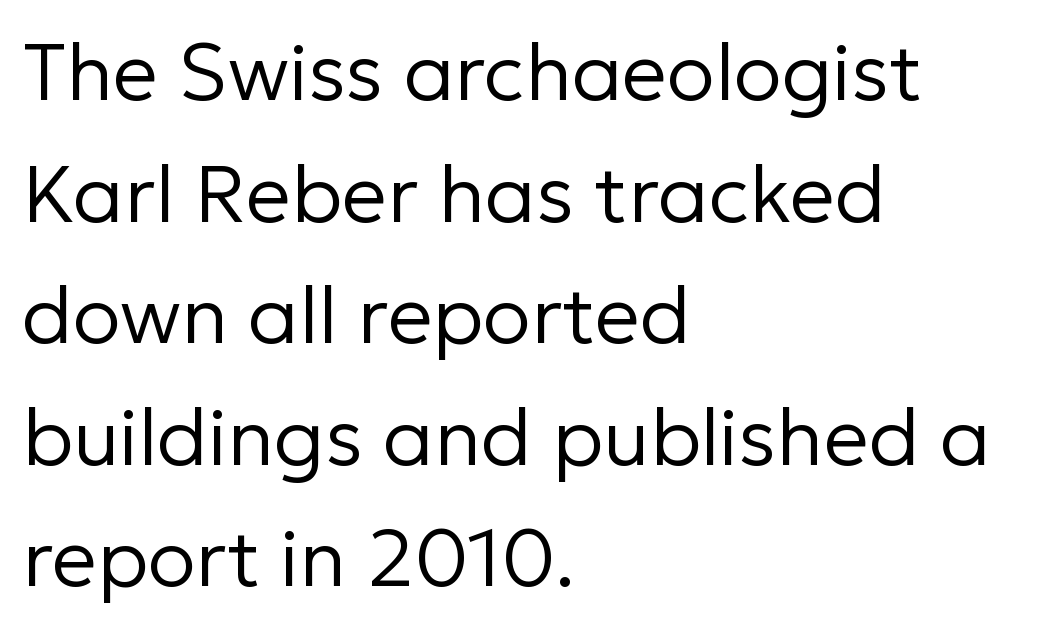
Nothing heavy about these letters — not bold at all. Varying glyph widths throughout — classic text-font behaviour. In terms of leading, this rendering sits right in the middle. The passage shown is typeset with a sans-serif family.
